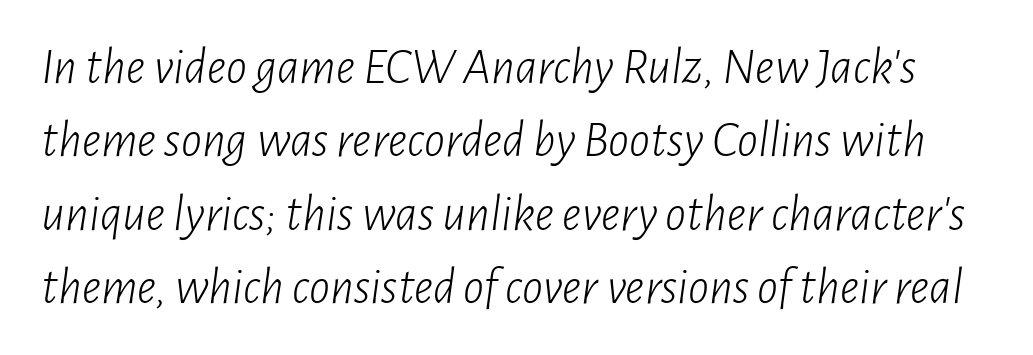
If you measured baseline to baseline, you'd find a middling distance. Think of a printed novel: that variable character pitch is what you see here. The type is set solid horizontally, with unmodified tracking. The letterforms sit at book weight or below. The specimen reads as italic at a glance.
